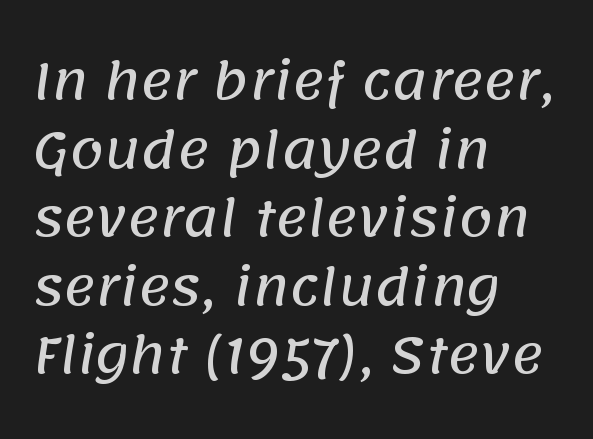
Q: Is the typeface a serif or a sans-serif typeface? A: Sans-serif.
Q: Is the text underlined? A: No.
Q: How is the paragraph aligned? A: Left-aligned.
Q: Is the spacing between letters normal or unusually wide? A: Normal.
Q: Is the spacing between lines tight, normal or loose? A: Normal.
Q: Width (condensed, normal, or wide)? A: Normal.
Q: Stroke contrast? A: Low.
Q: x-height? A: Large.
Q: Monospaced? A: No.
